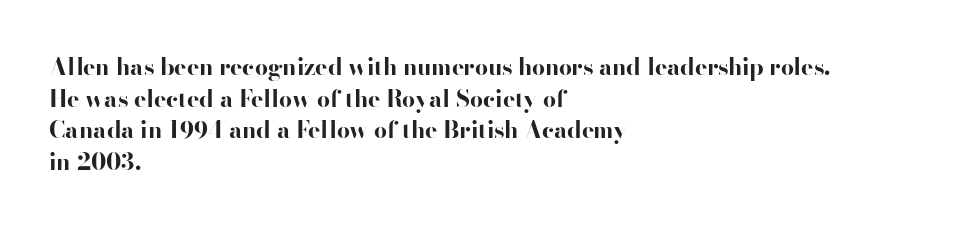
The image shows 23 px bold type, upright; set left-aligned, normal line spacing (1.38x), normal letter spacing, not underlined.
